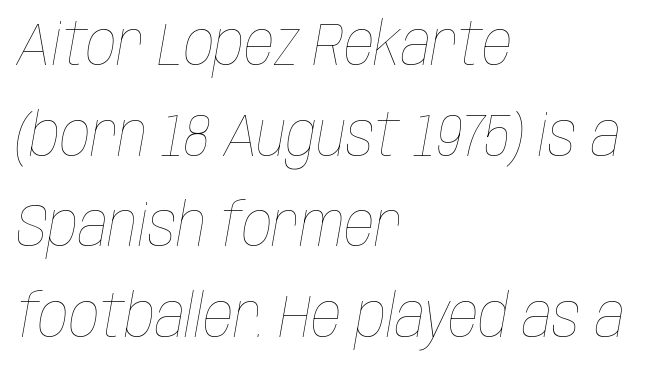
Compared with ordinary roman type, these characters are visibly tilted. The rendering keeps characters at their native spacing. Only glyphs here, with clear space below each row. Compared with typical paragraphs, the rows here are spaced about the same.
